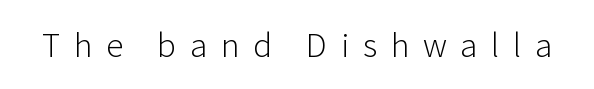
Q: Is the text bold? A: No.
Q: Is the text italic (slanted)? A: No, it is upright.
Q: Is the typeface a serif or a sans-serif typeface? A: Sans-serif.
Q: Is the text underlined? A: No.
Q: Is the spacing between letters normal or unusually wide? A: Unusually wide.
Q: Width (condensed, normal, or wide)? A: Normal.
Q: Stroke contrast? A: Low.
Q: x-height? A: Medium.
Q: Monospaced? A: No.
